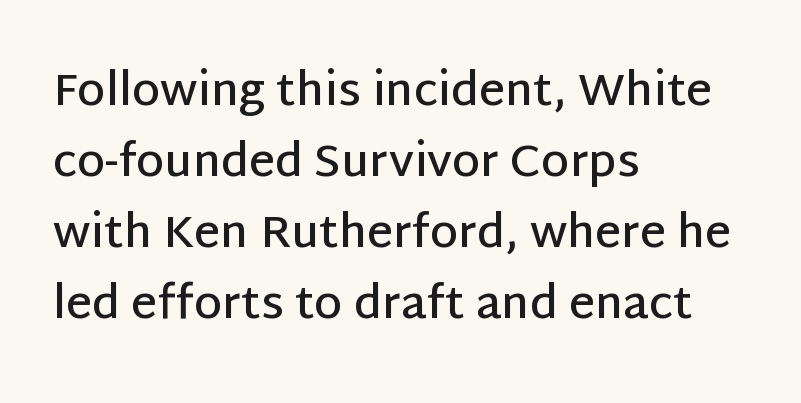
The image shows 45 px semibold sans-serif type, upright; set left-aligned, normal line spacing (1.58x), normal letter spacing, not underlined; low stroke contrast and a large x-height.
